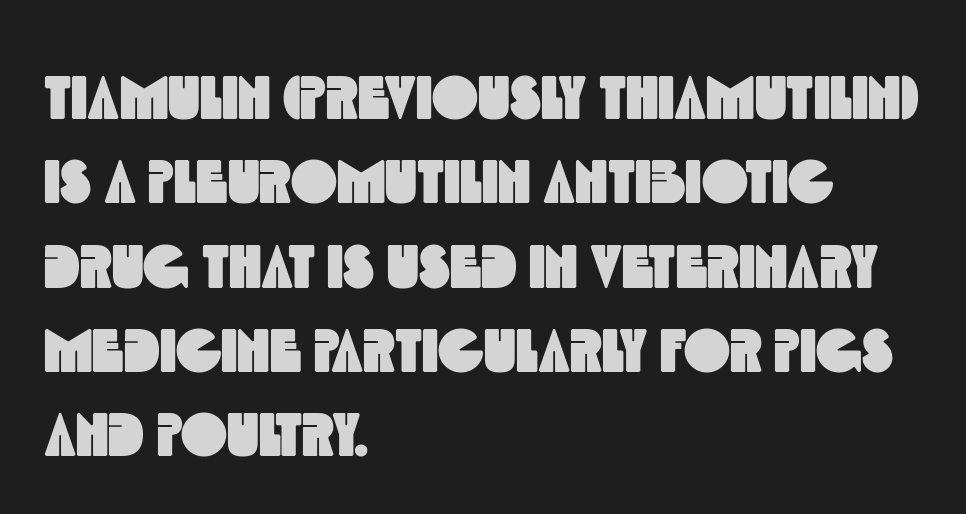
The letters advance in unequal steps, a hallmark of proportional type. Alignment: flush left. Letters rest on an invisible, unmarked baseline. Caption: standard tracking, unaltered.
